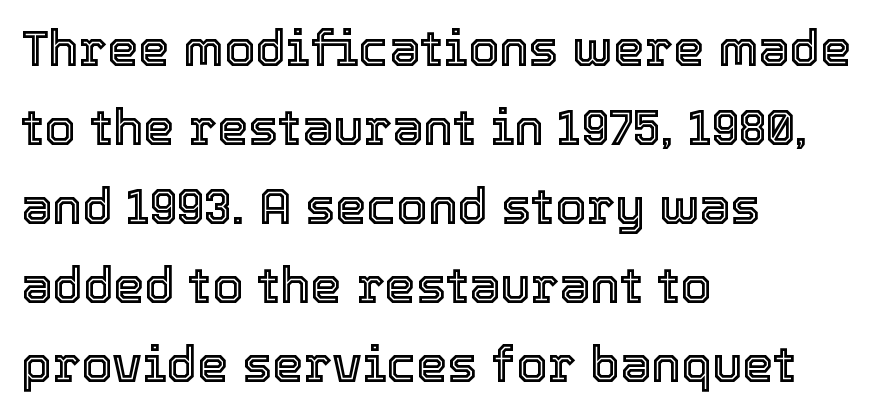
{"italic": "no", "width": "normal", "x_height": "medium", "monospaced": "no", "underline": "no", "align": "left", "line_spacing": "normal", "line_spacing_ratio": 1.58, "letter_spacing": "normal", "letter_spacing_em": 0.0, "glyph_px": 50}
